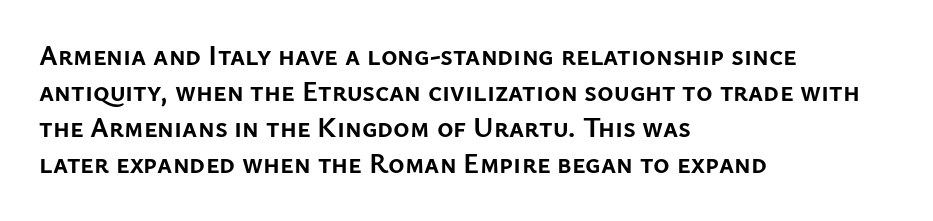
Q: Is the text bold? A: Yes.
Q: Is the text italic (slanted)? A: No, it is upright.
Q: Is the typeface a serif or a sans-serif typeface? A: Sans-serif.
Q: Is the text underlined? A: No.
Q: How is the paragraph aligned? A: Left-aligned.
Q: Is the spacing between letters normal or unusually wide? A: Normal.
Q: Is the spacing between lines tight, normal or loose? A: Normal.
Q: Width (condensed, normal, or wide)? A: Normal.
Q: Stroke contrast? A: Low.
Q: x-height? A: Medium.
Q: Monospaced? A: No.
